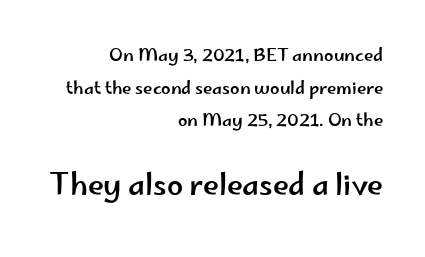
Italic? Not at all — the glyphs are vertical. The gap between lines stays unmarked. Letterform terminals end flat and unadorned throughout the passage. Which margin do the lines hug? The right one — the left edge is uneven. The vertical gap from one line to the next is large.
